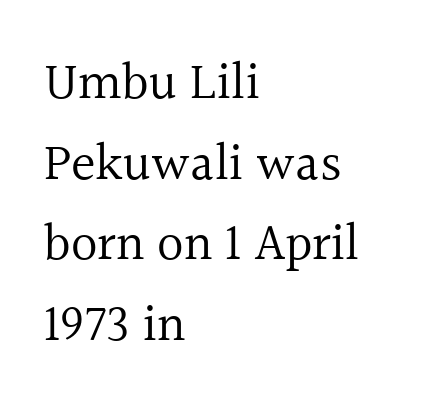
Q: Is the text bold? A: No.
Q: Is the text italic (slanted)? A: No, it is upright.
Q: Is the typeface a serif or a sans-serif typeface? A: Serif.
Q: Is the text underlined? A: No.
Q: How is the paragraph aligned? A: Left-aligned.
Q: Is the spacing between letters normal or unusually wide? A: Normal.
Q: Is the spacing between lines tight, normal or loose? A: Normal.
Q: Width (condensed, normal, or wide)? A: Normal.
Q: x-height? A: Medium.
Q: Monospaced? A: No.
